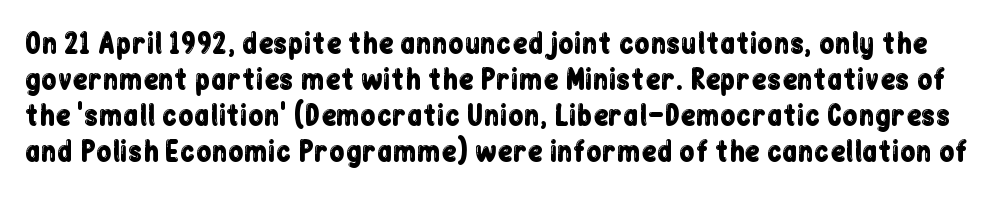
Q: Is the text italic (slanted)? A: No, it is upright.
Q: Is the typeface a serif or a sans-serif typeface? A: Sans-serif.
Q: Is the text underlined? A: No.
Q: Is the spacing between letters normal or unusually wide? A: Normal.
Q: Is the spacing between lines tight, normal or loose? A: Normal.
Q: Width (condensed, normal, or wide)? A: Condensed.
Q: Stroke contrast? A: Low.
Q: x-height? A: Medium.
Q: Monospaced? A: No.
